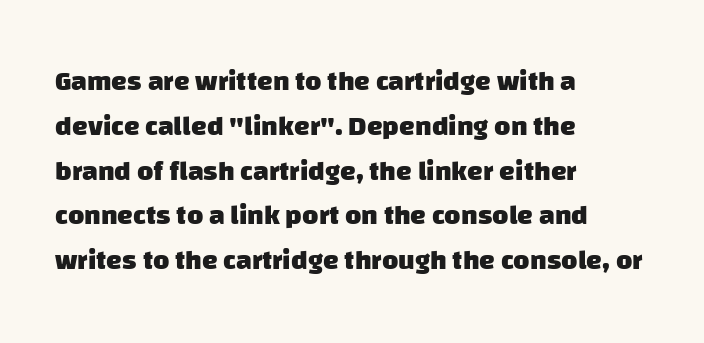
The image shows 28 px heavy sans-serif type; set left-aligned, normal line spacing (1.6x), normal letter spacing, not underlined; low stroke contrast and a large x-height.
